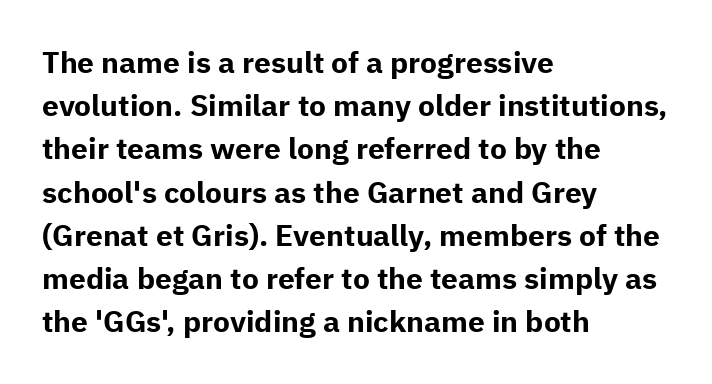
Q: Is the text bold? A: Yes.
Q: Is the text italic (slanted)? A: No, it is upright.
Q: Is the typeface a serif or a sans-serif typeface? A: Sans-serif.
Q: Is the text underlined? A: No.
Q: How is the paragraph aligned? A: Left-aligned.
Q: Is the spacing between letters normal or unusually wide? A: Normal.
Q: Is the spacing between lines tight, normal or loose? A: Normal.
Q: Width (condensed, normal, or wide)? A: Normal.
Q: Stroke contrast? A: Low.
Q: x-height? A: Medium.
Q: Monospaced? A: No.
